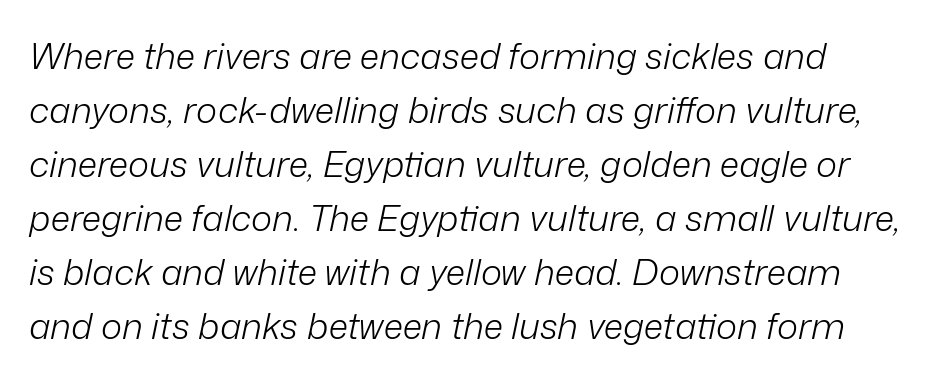
Does extra space separate the letters? No, they use regular spacing. Type without underlining. The characters are drawn with everyday or finer stroke widths. Students, observe: this is what conventionally led text looks like. The rendering applies a slant to the glyphs.
